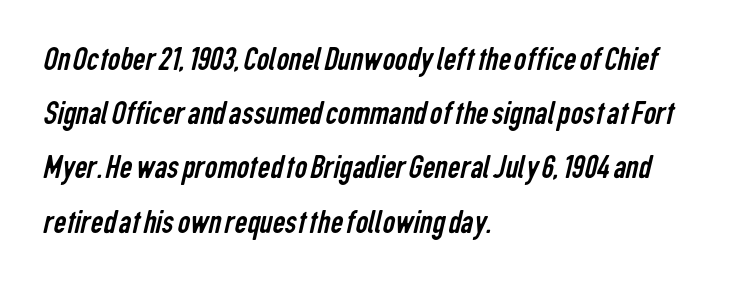
Q: Is the text bold? A: No.
Q: Is the typeface a serif or a sans-serif typeface? A: Sans-serif.
Q: Is the text underlined? A: No.
Q: How is the paragraph aligned? A: Left-aligned.
Q: Is the spacing between letters normal or unusually wide? A: Normal.
Q: Is the spacing between lines tight, normal or loose? A: Normal.
Q: Width (condensed, normal, or wide)? A: Condensed.
Q: Stroke contrast? A: Low.
Q: x-height? A: Medium.
Q: Monospaced? A: No.
